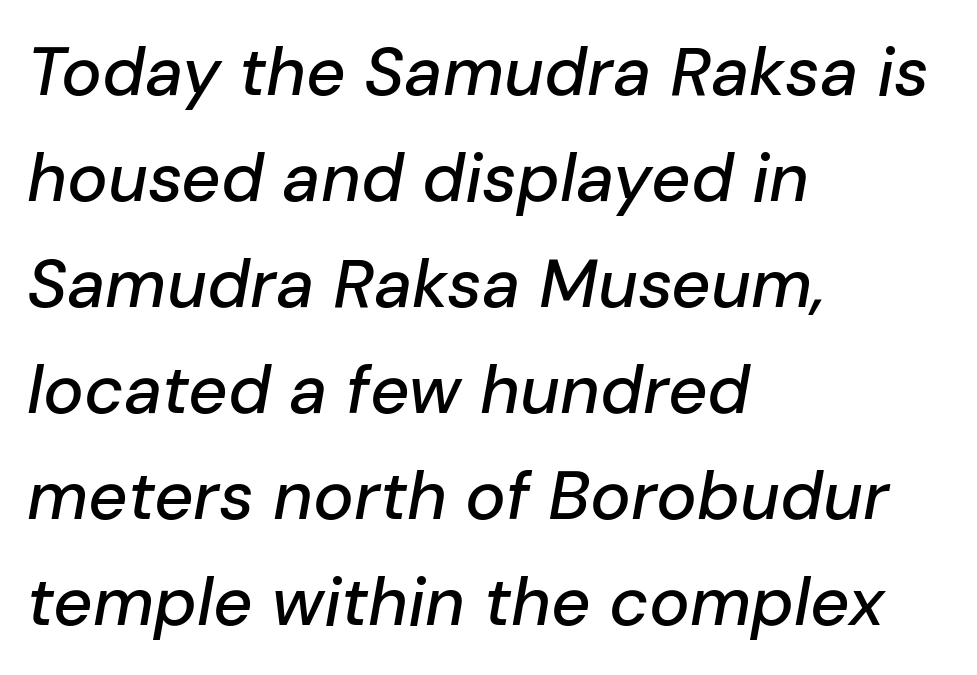
Q: Is the text italic (slanted)? A: Yes, it leans right by about 10 degrees.
Q: Is the text underlined? A: No.
Q: How is the paragraph aligned? A: Left-aligned.
Q: Is the spacing between letters normal or unusually wide? A: Normal.
Q: Is the spacing between lines tight, normal or loose? A: Normal.
Q: Width (condensed, normal, or wide)? A: Normal.
Q: Stroke contrast? A: Low.
Q: x-height? A: Medium.
Q: Monospaced? A: No.
